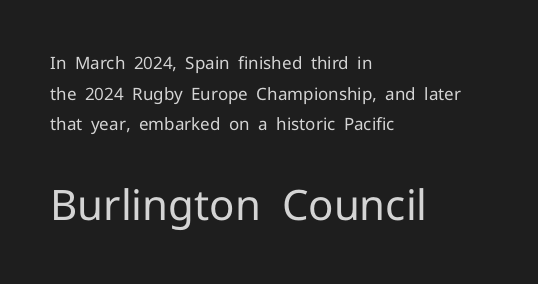
{"serif": "no", "italic": "no", "bold": "no", "weight": "regular", "width": "normal", "stroke_contrast": "low", "x_height": "medium", "monospaced": "no", "underline": "no", "align": "left", "line_spacing_ratio": 1.8, "letter_spacing": "normal", "letter_spacing_em": 0.0, "larger_block": "second", "size_ratio": 2.47, "glyph_px": 42}
